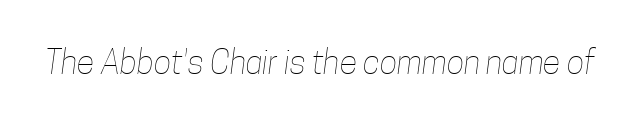
The image shows 33 px thin, condensed type; set normal letter spacing, not underlined; low stroke contrast and a medium x-height.
